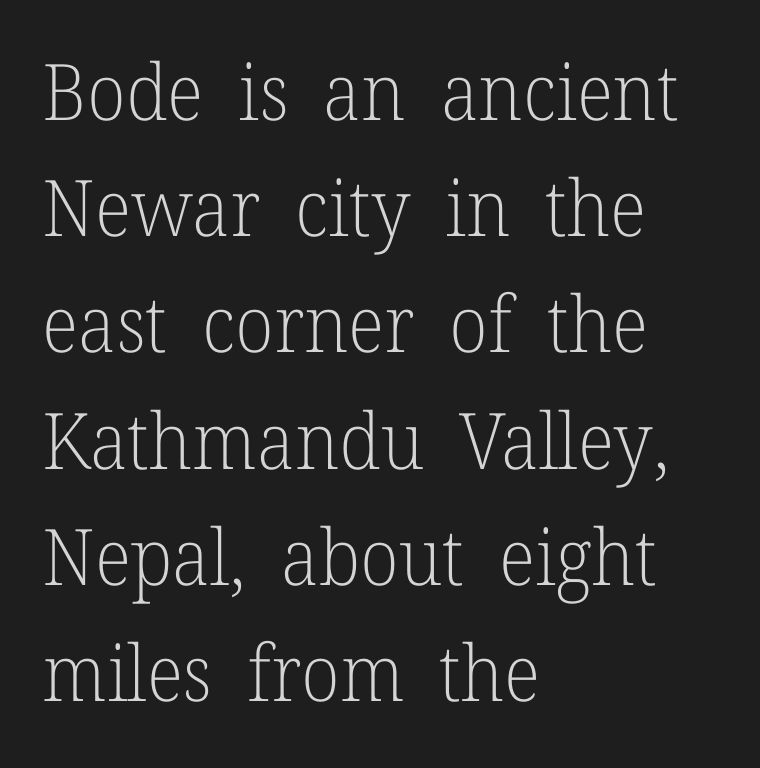
The image shows 78 px light serif type, upright; set left-aligned, normal line spacing (1.49x), normal letter spacing, not underlined; low stroke contrast and a medium x-height.
